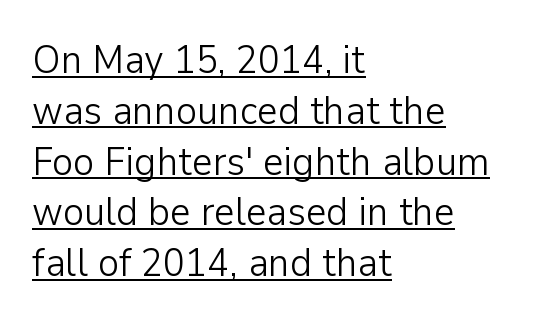
The rendering keeps characters at their native spacing. Vertical strokes here are truly vertical. Each new line begins a customary step beneath the previous one. Varying glyph widths throughout — classic text-font behaviour.
